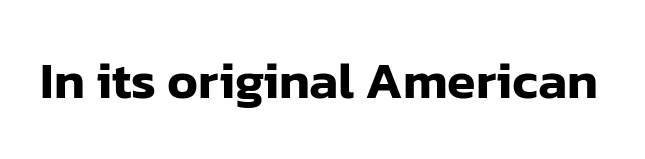
Q: Is the text italic (slanted)? A: No, it is upright.
Q: Is the typeface a serif or a sans-serif typeface? A: Sans-serif.
Q: Is the text underlined? A: No.
Q: Is the spacing between letters normal or unusually wide? A: Normal.
Q: Width (condensed, normal, or wide)? A: Normal.
Q: Stroke contrast? A: Low.
Q: x-height? A: Medium.
Q: Monospaced? A: No.
